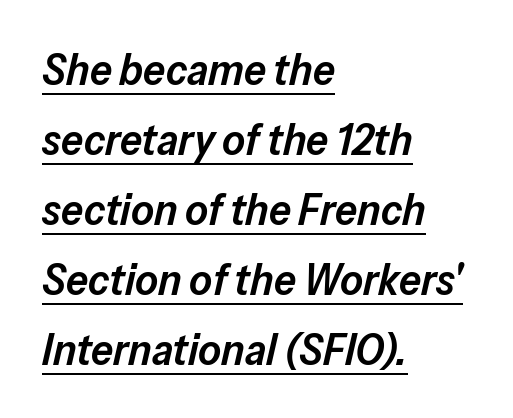
The image shows 44 px semibold type, italic (leaning right); set left-aligned, normal line spacing (1.59x), normal letter spacing, underlined; low stroke contrast and a medium x-height.
